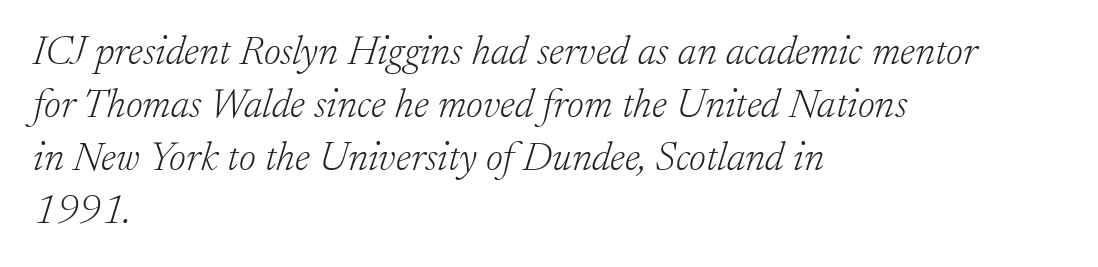
Designer's note — italics engaged. Words float on clear page, feet unadorned. These lines are composed in type with serifs. The horizontal fit of the characters is conventional and even. Spacing verdict: proportional, widths tailored to each character. Heft: none added — not bold.
